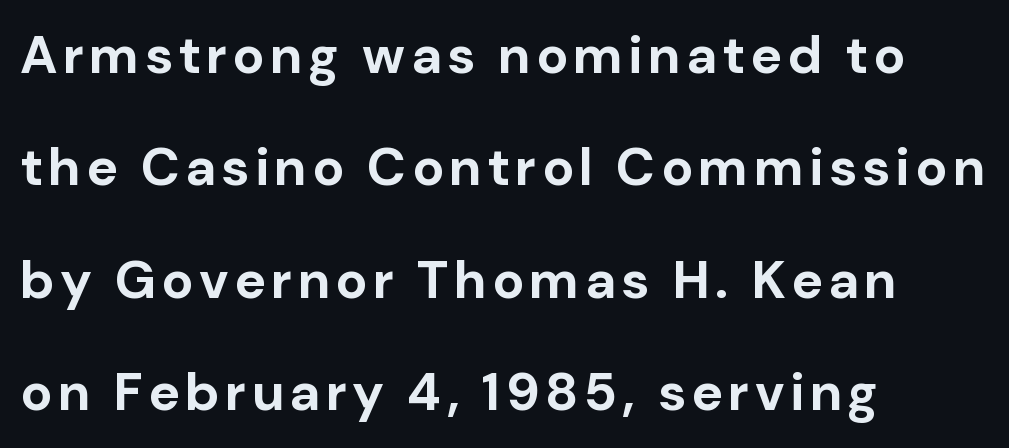
Posture: vertical. The rendering uses a bold face; every stroke is thick and dark. In terms of letterform style, serifs are entirely absent. The block of text is sparse from top to bottom, with ample space between rows. These lines are rendered in a variable-pitch font.
